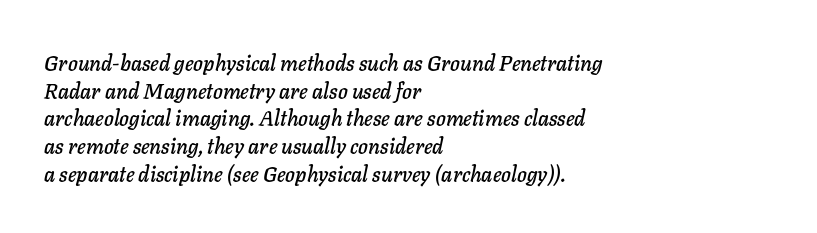
{"italic": "yes", "lean": "right", "slant_degrees": 11, "underline": "no", "align": "left", "line_spacing": "normal", "line_spacing_ratio": 1.32, "letter_spacing": "normal", "letter_spacing_em": 0.0, "glyph_px": 21}
